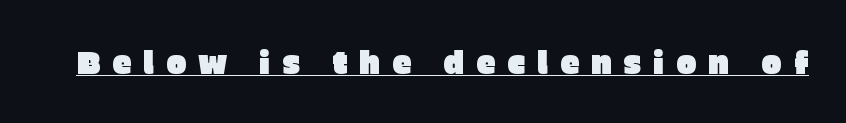
The image shows 31 px sans-serif type, upright; set unusually wide letter spacing (+0.37 em), underlined; low stroke contrast and a large x-height.
